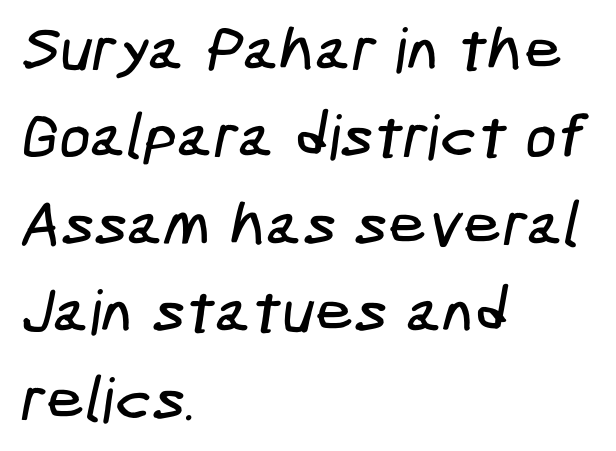
{"serif": "no", "width": "condensed", "stroke_contrast": "low", "x_height": "medium", "underline": "no", "align": "left", "line_spacing": "normal", "line_spacing_ratio": 1.41, "letter_spacing": "normal", "letter_spacing_em": 0.0, "glyph_px": 62}
